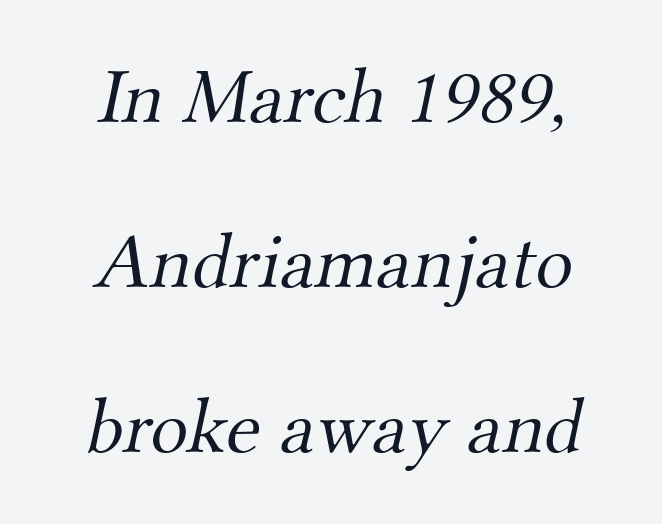
The image shows 79 px light serif type; set loose line spacing (2.09x), normal letter spacing, not underlined; medium stroke contrast and a small x-height.
